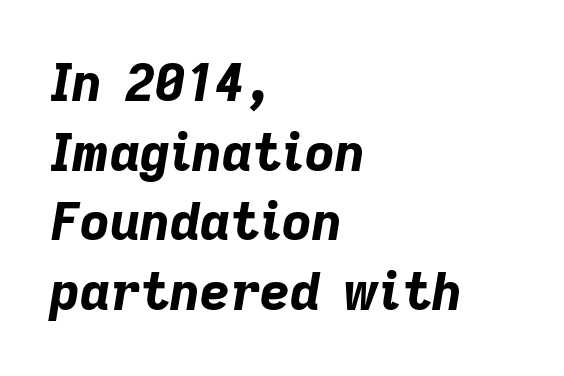
{"italic": "yes", "lean": "right", "slant_degrees": 9, "bold": "yes", "weight": "bold", "width": "normal", "stroke_contrast": "low", "x_height": "medium", "monospaced": "no", "underline": "no", "align": "left", "line_spacing": "normal", "line_spacing_ratio": 1.34, "letter_spacing": "normal", "letter_spacing_em": 0.0, "glyph_px": 52}
